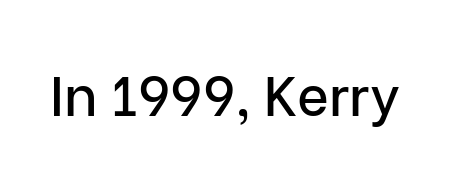
Q: Is the text italic (slanted)? A: No, it is upright.
Q: Is the typeface a serif or a sans-serif typeface? A: Sans-serif.
Q: Is the text underlined? A: No.
Q: Is the spacing between letters normal or unusually wide? A: Normal.
Q: Width (condensed, normal, or wide)? A: Normal.
Q: Stroke contrast? A: Low.
Q: x-height? A: Medium.
Q: Monospaced? A: No.
